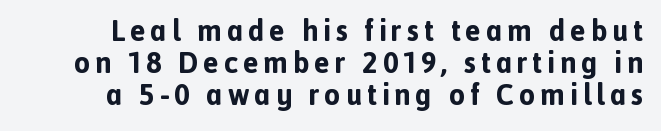
The image shows 29 px bold sans-serif type, upright; set tight line spacing (1.11x), not underlined; a medium x-height.
